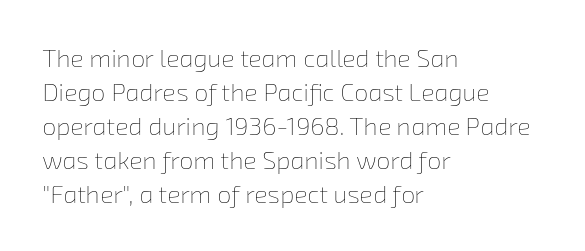
The image shows 25 px text type; set left-aligned, normal line spacing (1.36x), normal letter spacing, not underlined.
